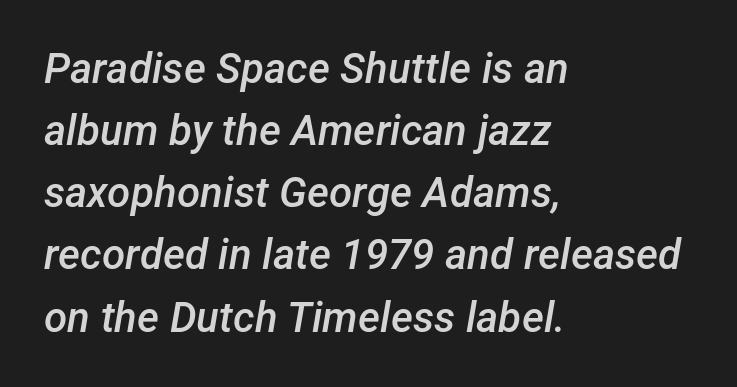
The image shows 42 px semibold type, italic (leaning right); set left-aligned, normal line spacing (1.48x), normal letter spacing, not underlined; low stroke contrast and a medium x-height.
